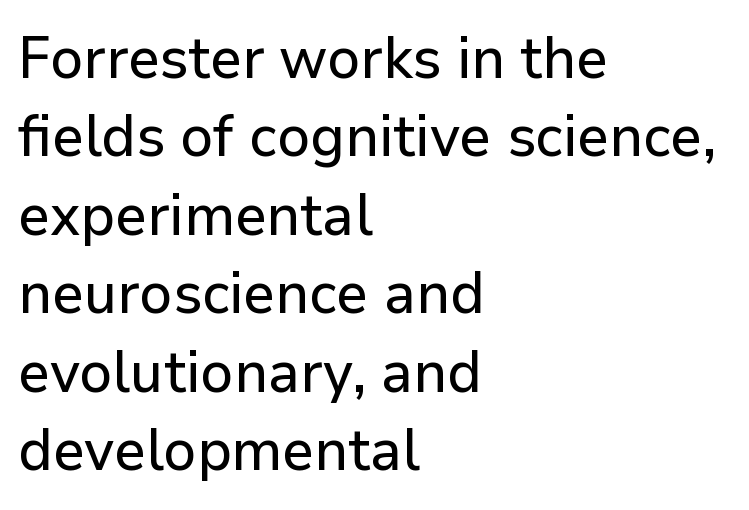
The image shows 59 px sans-serif type, upright; set left-aligned, normal line spacing (1.33x), normal letter spacing, not underlined; low stroke contrast and a medium x-height.
